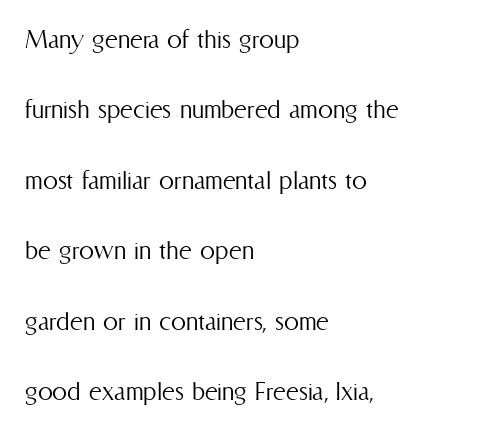
The type sits square on the baseline with zero lean. Compared with typical body copy, the letter spacing here is the same. Here the designer chose a conventional face with non-uniform glyph widths. The weight tops out at a normal text grade.
